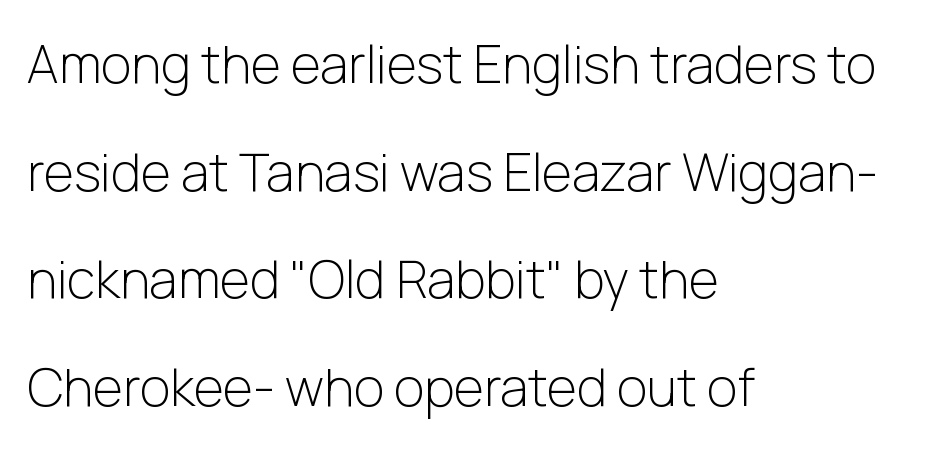
Compared with typical paragraphs, the rows here are farther apart. Lines of text with bare space underneath. These lines are rendered in a variable-pitch font. Letterform terminals end flat and unadorned throughout the passage.
